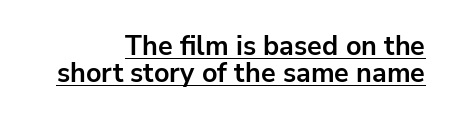
Q: Is the text bold? A: Yes.
Q: Is the text italic (slanted)? A: No, it is upright.
Q: Is the text underlined? A: Yes.
Q: How is the paragraph aligned? A: Right-aligned.
Q: Is the spacing between letters normal or unusually wide? A: Normal.
Q: Is the spacing between lines tight, normal or loose? A: Tight.
